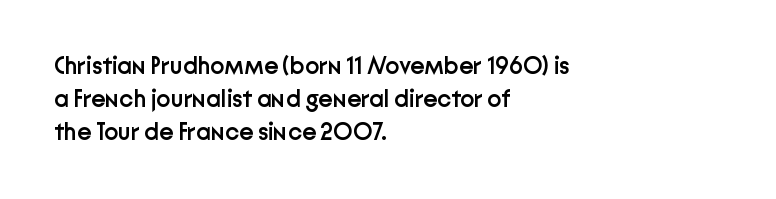
The image shows 24 px text type, upright; set left-aligned, normal line spacing (1.37x), normal letter spacing, not underlined.
